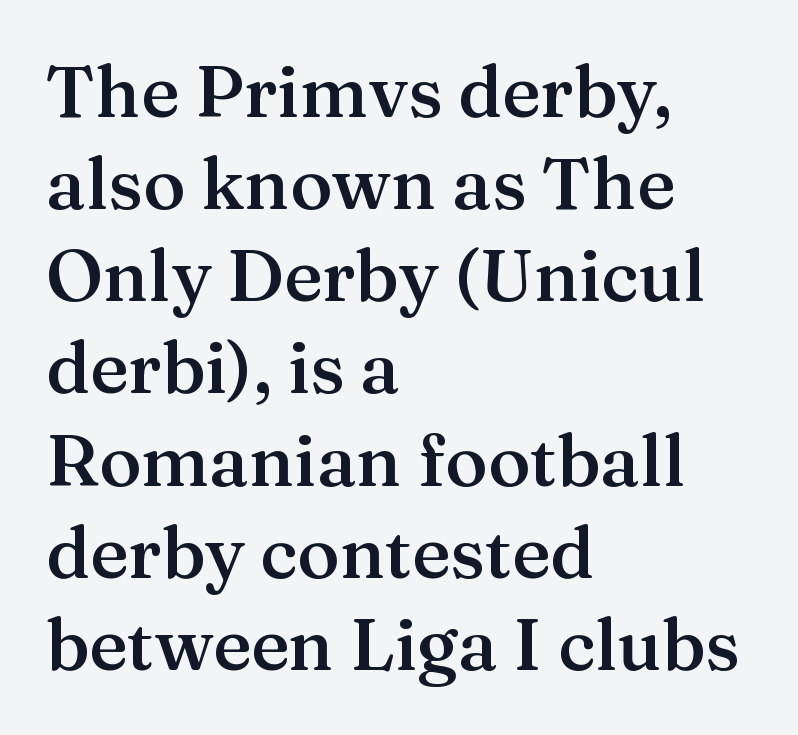
Q: Is the text bold? A: Semi-bold.
Q: Is the text italic (slanted)? A: No, it is upright.
Q: Is the typeface a serif or a sans-serif typeface? A: Serif.
Q: Is the text underlined? A: No.
Q: How is the paragraph aligned? A: Left-aligned.
Q: Is the spacing between letters normal or unusually wide? A: Normal.
Q: Is the spacing between lines tight, normal or loose? A: Normal.
Q: Width (condensed, normal, or wide)? A: Normal.
Q: Stroke contrast? A: Medium.
Q: x-height? A: Medium.
Q: Monospaced? A: No.
